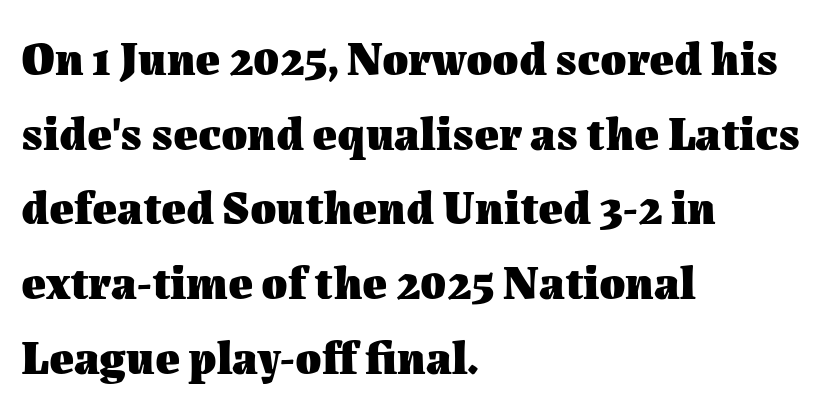
{"italic": "no", "bold": "yes", "weight": "heavy", "width": "normal", "stroke_contrast": "medium", "x_height": "medium", "monospaced": "no", "underline": "no", "align": "left", "line_spacing": "normal", "line_spacing_ratio": 1.59, "letter_spacing": "normal", "letter_spacing_em": 0.0, "glyph_px": 47}
